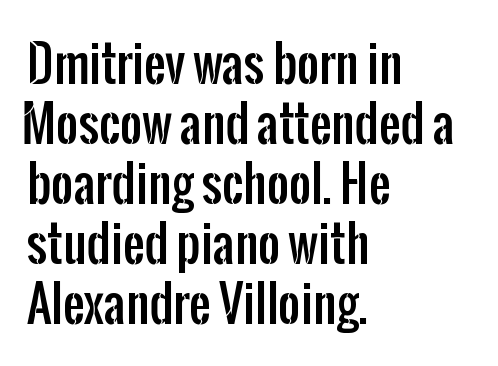
The image shows 48 px condensed sans-serif type, upright; set left-aligned, normal line spacing (1.25x), normal letter spacing, not underlined; low stroke contrast and a medium x-height.
